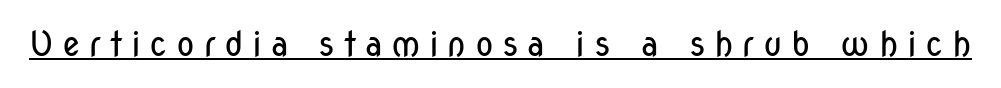
{"serif": "no", "italic": "no", "bold": "no", "weight": "regular", "width": "condensed", "stroke_contrast": "low", "x_height": "medium", "monospaced": "no", "underline": "yes", "letter_spacing": "wide", "letter_spacing_em": 0.25, "glyph_px": 34}
